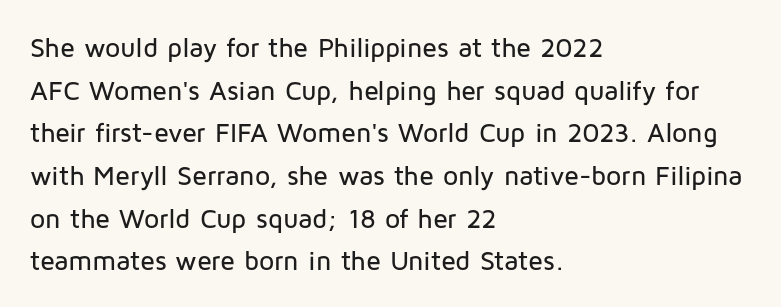
Q: Is the text italic (slanted)? A: No, it is upright.
Q: Is the text underlined? A: No.
Q: How is the paragraph aligned? A: Left-aligned.
Q: Is the spacing between letters normal or unusually wide? A: Normal.
Q: Is the spacing between lines tight, normal or loose? A: Normal.
